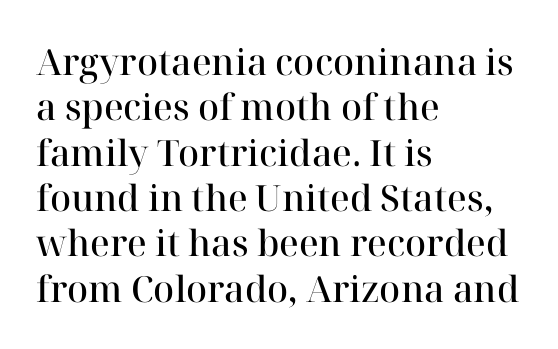
Q: Is the text bold? A: Semi-bold.
Q: Is the text italic (slanted)? A: No, it is upright.
Q: Is the typeface a serif or a sans-serif typeface? A: Serif.
Q: Is the text underlined? A: No.
Q: How is the paragraph aligned? A: Left-aligned.
Q: Is the spacing between letters normal or unusually wide? A: Normal.
Q: Is the spacing between lines tight, normal or loose? A: Normal.
Q: Width (condensed, normal, or wide)? A: Normal.
Q: Stroke contrast? A: High.
Q: x-height? A: Medium.
Q: Monospaced? A: No.
